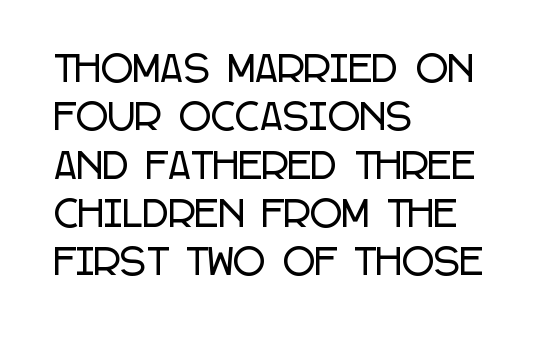
Q: Is the text italic (slanted)? A: No, it is upright.
Q: Is the typeface a serif or a sans-serif typeface? A: Sans-serif.
Q: Is the text underlined? A: No.
Q: How is the paragraph aligned? A: Left-aligned.
Q: Is the spacing between letters normal or unusually wide? A: Normal.
Q: Is the spacing between lines tight, normal or loose? A: Normal.
Q: Width (condensed, normal, or wide)? A: Condensed.
Q: Stroke contrast? A: Low.
Q: x-height? A: Large.
Q: Monospaced? A: No.
